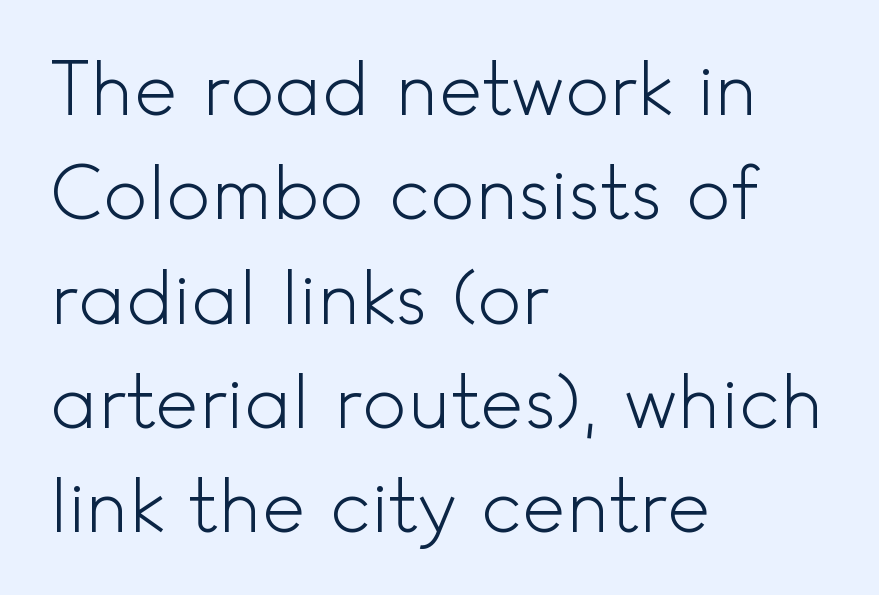
Typographically, this falls in the sans-serif category. Every stem runs plumb, perpendicular to the baseline. Counters stay open thanks to moderate or lighter strokes. Spacing between characters is what you'd get straight out of the box. Here the designer chose a conventional face with non-uniform glyph widths.
